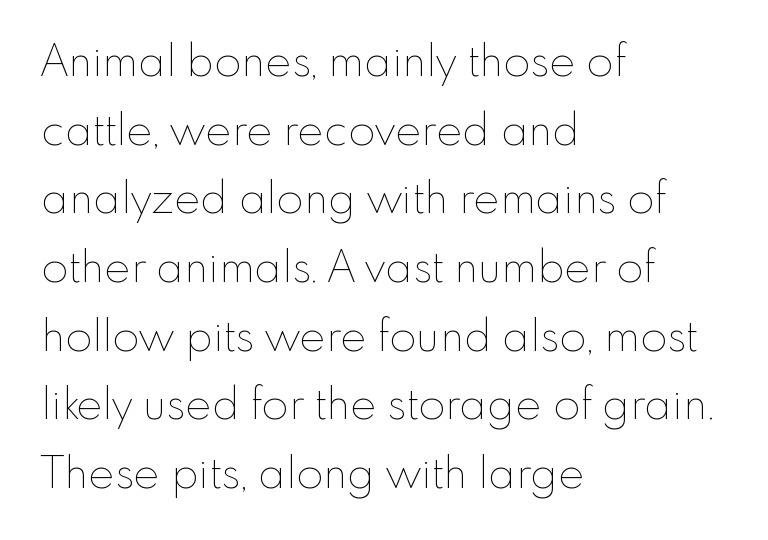
The image shows 44 px thin type, upright; set left-aligned, normal line spacing (1.56x), normal letter spacing, not underlined; low stroke contrast and a small x-height.
